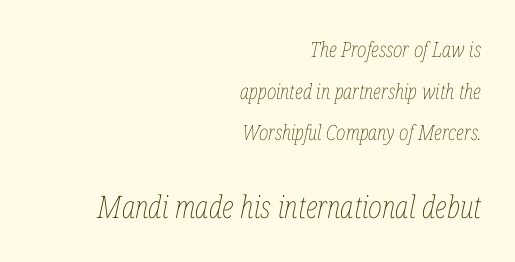
Q: Is the text bold? A: No.
Q: Is the text italic (slanted)? A: Yes, it leans right by about 12 degrees.
Q: Is the text underlined? A: No.
Q: How is the paragraph aligned? A: Right-aligned.
Q: Is the spacing between letters normal or unusually wide? A: Normal.
Q: Is the spacing between lines tight, normal or loose? A: Loose.
Q: Which block of text is set in a larger size, the first (top) or the second (bottom)? A: The second (bottom) one.
Q: Width (condensed, normal, or wide)? A: Condensed.
Q: Stroke contrast? A: Low.
Q: x-height? A: Medium.
Q: Monospaced? A: No.
